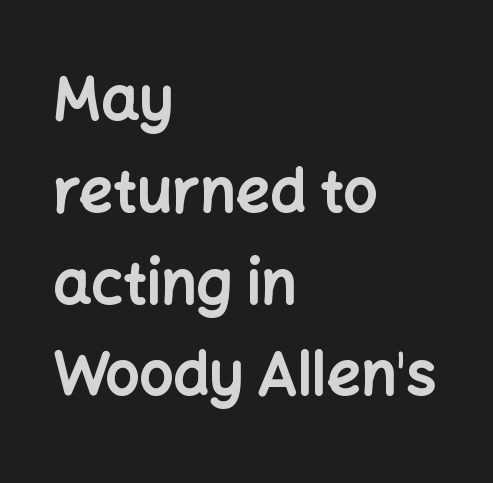
{"serif": "no", "italic": "no", "bold": "yes", "weight": "bold", "width": "normal", "stroke_contrast": "low", "x_height": "medium", "monospaced": "no", "underline": "no", "align": "left", "line_spacing": "normal", "line_spacing_ratio": 1.53, "letter_spacing": "normal", "letter_spacing_em": 0.0, "glyph_px": 60}
